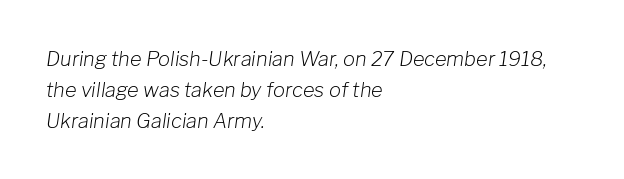
{"italic": "yes", "lean": "right", "slant_degrees": 8, "bold": "no", "underline": "no", "align": "left", "line_spacing": "normal", "line_spacing_ratio": 1.54, "letter_spacing": "normal", "letter_spacing_em": 0.0, "glyph_px": 20}
